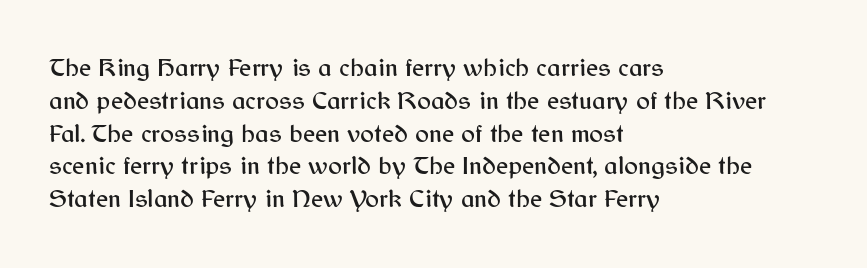
The image shows 26 px text type, upright; set left-aligned, normal line spacing (1.26x), normal letter spacing, not underlined.
